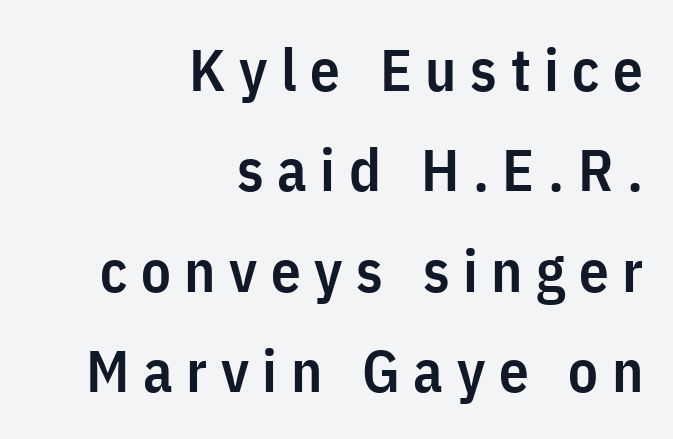
{"serif": "no", "italic": "no", "bold": "semi", "weight": "semibold", "width": "condensed", "stroke_contrast": "low", "x_height": "medium", "monospaced": "no", "underline": "no", "align": "right", "line_spacing": "normal", "line_spacing_ratio": 1.7, "letter_spacing": "wide", "letter_spacing_em": 0.23, "glyph_px": 59}
